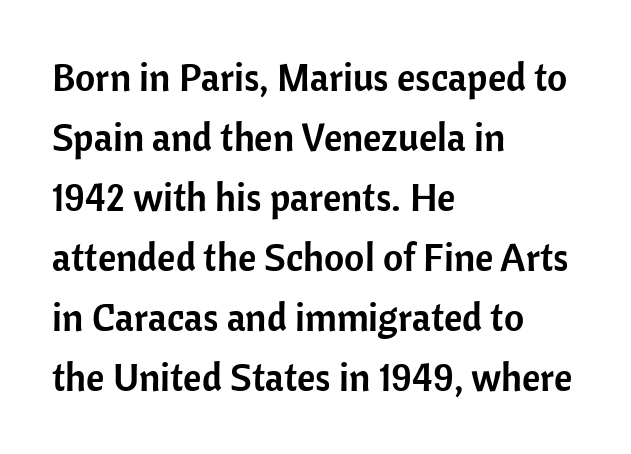
One-word summary of the alignment: left. It's the straight-up-and-down kind of type. Caption: standard tracking, unaltered. Each letter keeps its own natural width here, so spacing adapts to shape.
